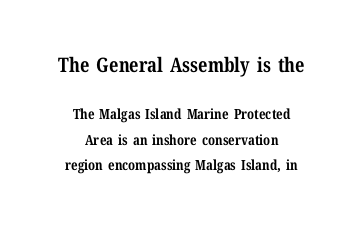
The image shows 20 px bold type, upright; set centered, line spacing 1.84x, normal letter spacing, not underlined; the first (top) block is 1.43x larger.
